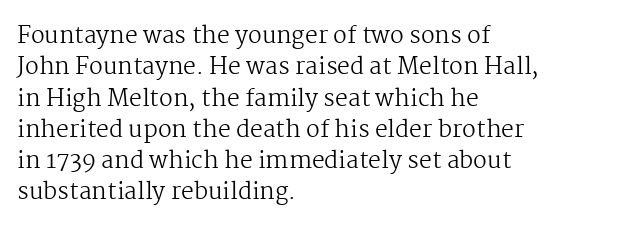
One glance says typical: line gaps are just what's usual. What stands out about the letter spacing? Nothing — it is the standard amount. This reads as an unemphasized weight, regular at the heaviest. The text block is weighted toward the left margin, trailing off unevenly rightward. Descender tails drop into unmarked territory. The specimen reads as upright at a glance.
